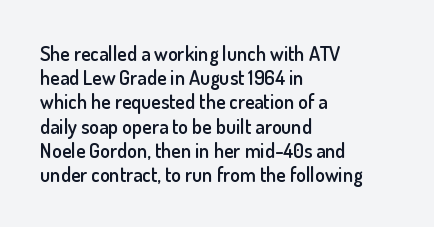
Q: Is the text bold? A: Semi-bold.
Q: Is the text italic (slanted)? A: No, it is upright.
Q: Is the text underlined? A: No.
Q: How is the paragraph aligned? A: Left-aligned.
Q: Is the spacing between letters normal or unusually wide? A: Normal.
